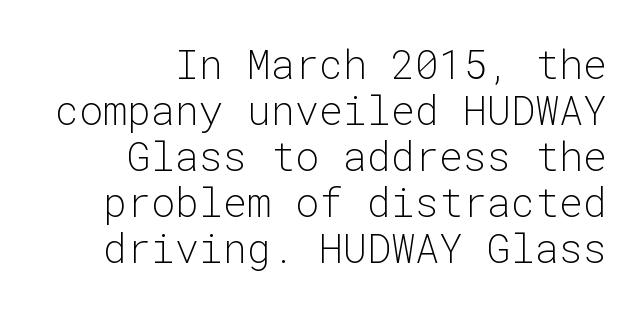
You could barely slide anything between these rows. Unbolded letterforms with no extra heft. Each row of text sits above clean, open space. These lines are rendered in a fixed-pitch font.
